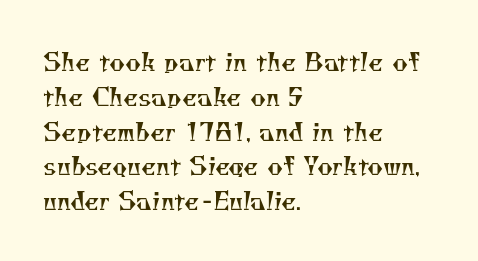
The image shows 24 px text type; set left-aligned, normal line spacing (1.45x), normal letter spacing, not underlined.
